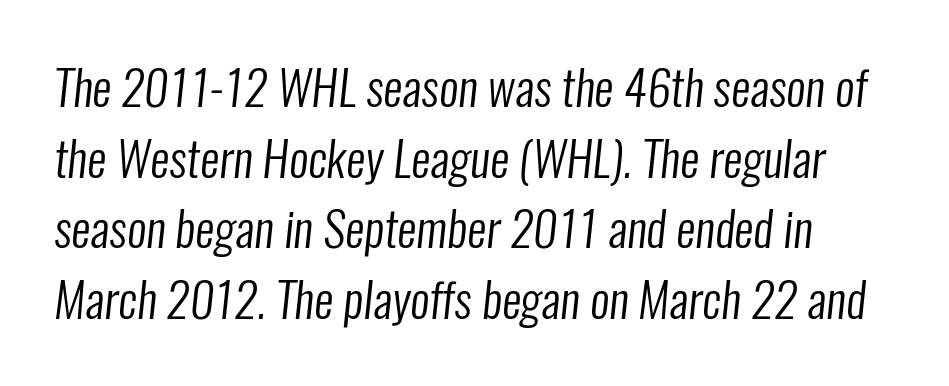
Descenders are the only things crossing below the line. Caption: standard tracking, unaltered. The cut favours lightness, reaching ordinary text weight at its darkest. Leading: standard. The letters carry no serifs — their stems end cleanly without finishing strokes.
